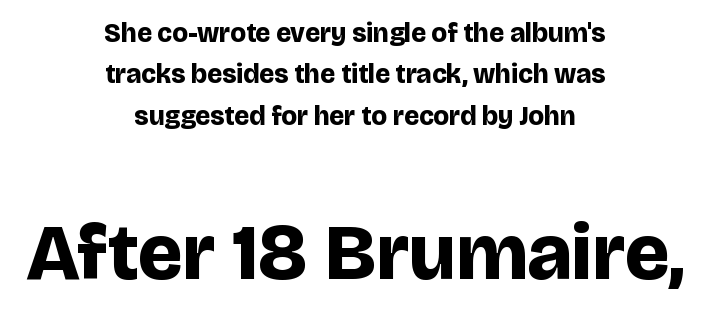
{"serif": "no", "italic": "no", "bold": "yes", "weight": "bold", "width": "normal", "stroke_contrast": "low", "x_height": "large", "monospaced": "no", "underline": "no", "align": "center", "line_spacing": "normal", "line_spacing_ratio": 1.53, "letter_spacing": "normal", "letter_spacing_em": 0.0, "larger_block": "second", "size_ratio": 2.96, "glyph_px": 80}
